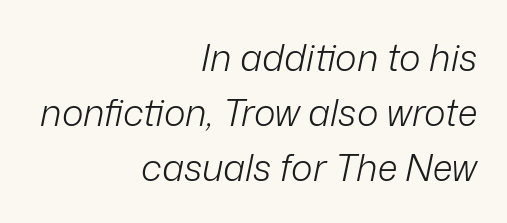
The image shows 37 px light type, italic (leaning right); set right-aligned, normal line spacing (1.48x), normal letter spacing, not underlined; low stroke contrast and a medium x-height.
